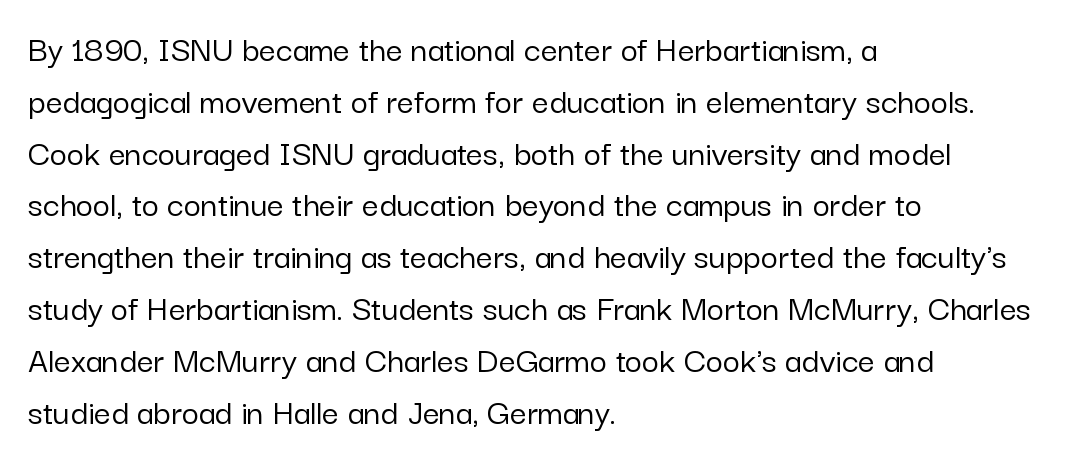
{"serif": "no", "italic": "no", "width": "normal", "stroke_contrast": "low", "x_height": "medium", "monospaced": "no", "underline": "no", "align": "left", "line_spacing": "normal", "line_spacing_ratio": 1.4, "letter_spacing": "normal", "letter_spacing_em": 0.0, "glyph_px": 37}
